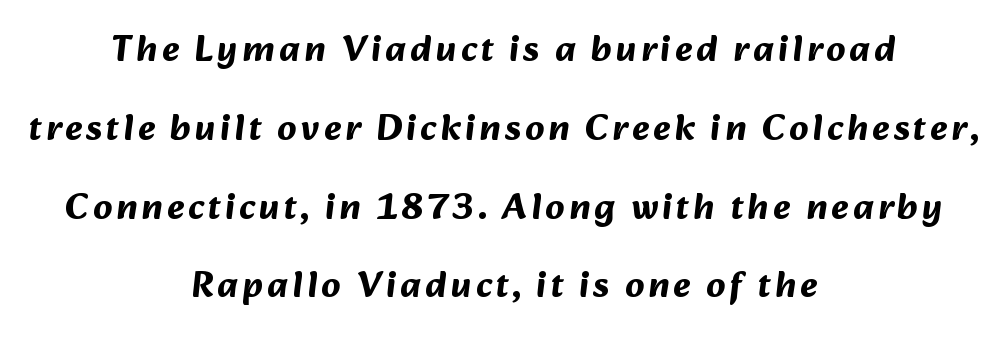
{"serif": "no", "bold": "yes", "weight": "bold", "width": "normal", "stroke_contrast": "medium", "x_height": "medium", "monospaced": "no", "underline": "no", "align": "center", "line_spacing": "loose", "line_spacing_ratio": 2.13, "glyph_px": 37}
